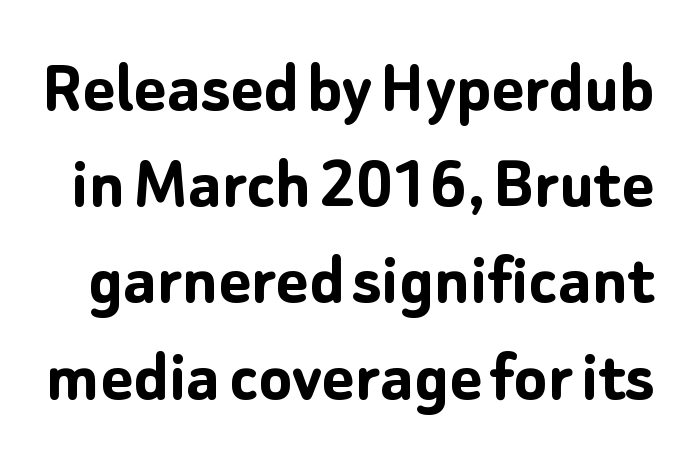
Q: Is the text bold? A: Yes.
Q: Is the text italic (slanted)? A: No, it is upright.
Q: Is the typeface a serif or a sans-serif typeface? A: Sans-serif.
Q: Is the text underlined? A: No.
Q: Is the spacing between letters normal or unusually wide? A: Normal.
Q: Is the spacing between lines tight, normal or loose? A: Normal.
Q: Width (condensed, normal, or wide)? A: Normal.
Q: Stroke contrast? A: Low.
Q: x-height? A: Medium.
Q: Monospaced? A: No.
